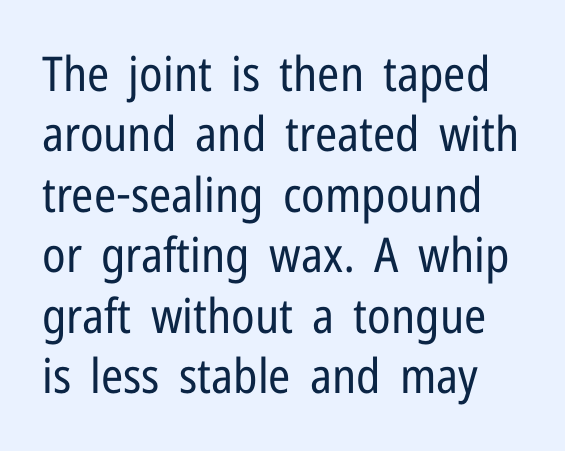
The image shows 48 px regular-weight, condensed sans-serif type, upright; set normal line spacing (1.26x), normal letter spacing, not underlined; low stroke contrast and a medium x-height.
